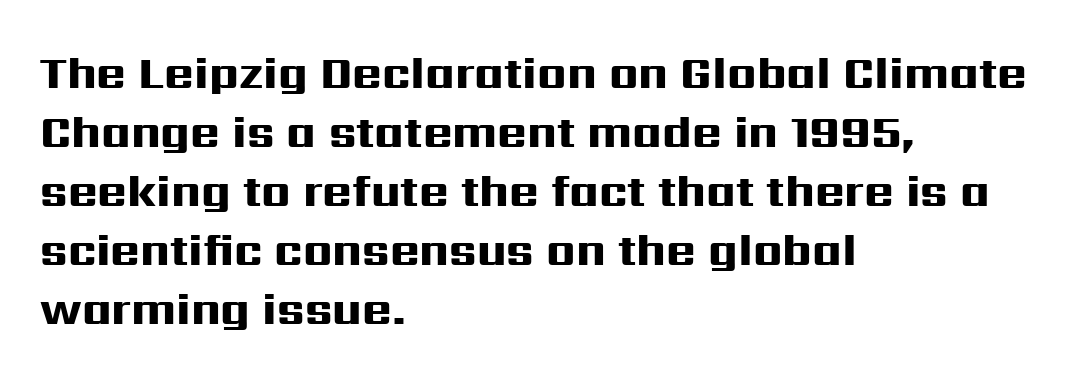
Q: Is the text bold? A: Yes.
Q: Is the text italic (slanted)? A: No, it is upright.
Q: Is the typeface a serif or a sans-serif typeface? A: Sans-serif.
Q: Is the text underlined? A: No.
Q: How is the paragraph aligned? A: Left-aligned.
Q: Is the spacing between letters normal or unusually wide? A: Normal.
Q: Is the spacing between lines tight, normal or loose? A: Normal.
Q: Width (condensed, normal, or wide)? A: Wide.
Q: Stroke contrast? A: High.
Q: x-height? A: Medium.
Q: Monospaced? A: No.
